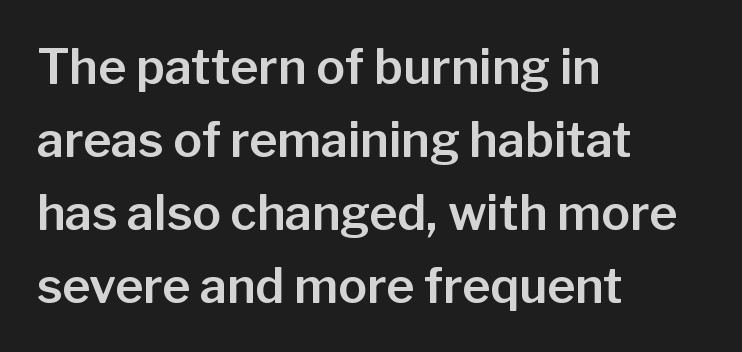
Examine the stroke ends and you'll find no serifs. Descender tails drop into unmarked territory. The letters stand straight up with perfectly vertical stems. Notice how descenders clear the ascenders below comfortably — that's standard leading.
